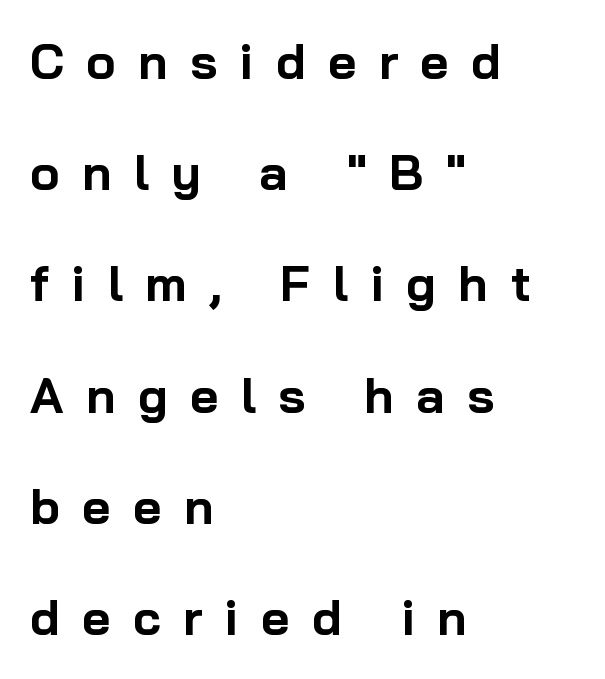
The image shows 49 px bold sans-serif type, upright; set left-aligned, loose line spacing (2.27x), unusually wide letter spacing (+0.46 em), not underlined; low stroke contrast and a medium x-height.
